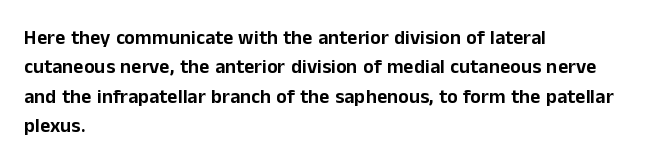
{"italic": "no", "underline": "no", "align": "left", "line_spacing": "normal", "line_spacing_ratio": 1.47, "letter_spacing": "normal", "letter_spacing_em": 0.0, "glyph_px": 20}
